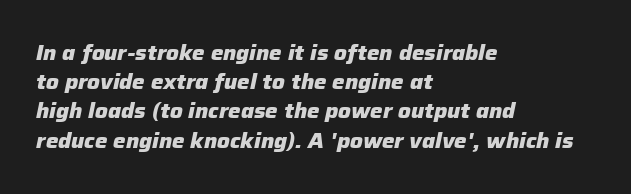
Vertical spacing — default. A student would call this left alignment; a typographer would say flush left, rag right. Letter spacing: default. Characters are canted at an angle relative to the baseline's perpendicular.
